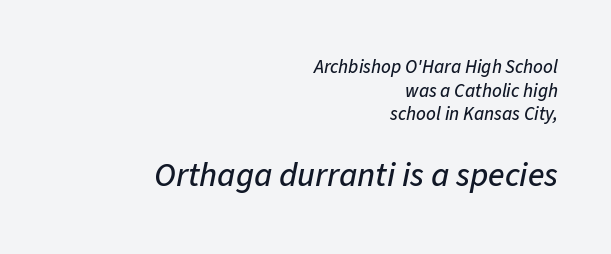
Q: Is the text italic (slanted)? A: Yes, it leans right by about 11 degrees.
Q: Is the text underlined? A: No.
Q: How is the paragraph aligned? A: Right-aligned.
Q: Is the spacing between letters normal or unusually wide? A: Normal.
Q: Is the spacing between lines tight, normal or loose? A: Normal.
Q: Which block of text is set in a larger size, the first (top) or the second (bottom)? A: The second (bottom) one.
Q: Width (condensed, normal, or wide)? A: Normal.
Q: Stroke contrast? A: Low.
Q: x-height? A: Medium.
Q: Monospaced? A: No.
